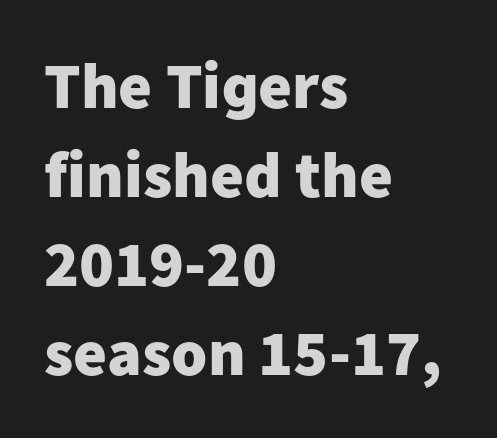
Q: Is the text bold? A: Yes.
Q: Is the text italic (slanted)? A: No, it is upright.
Q: Is the typeface a serif or a sans-serif typeface? A: Sans-serif.
Q: Is the text underlined? A: No.
Q: How is the paragraph aligned? A: Left-aligned.
Q: Is the spacing between letters normal or unusually wide? A: Normal.
Q: Is the spacing between lines tight, normal or loose? A: Normal.
Q: Width (condensed, normal, or wide)? A: Normal.
Q: Stroke contrast? A: Low.
Q: x-height? A: Medium.
Q: Monospaced? A: No.
